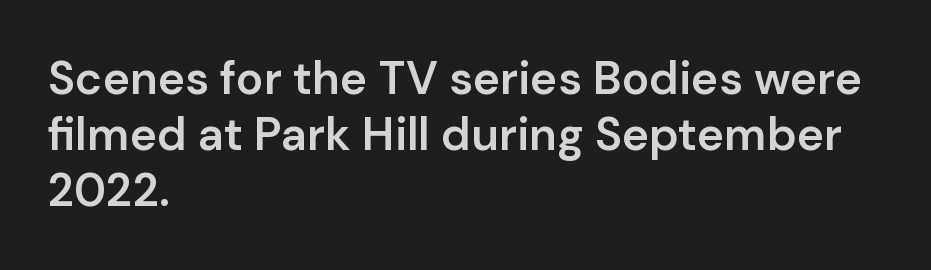
The image shows 46 px semibold sans-serif type, upright; set left-aligned, line spacing 1.22x, normal letter spacing, not underlined; low stroke contrast and a medium x-height.
